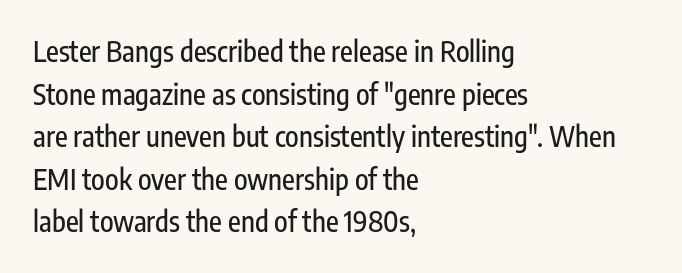
The image shows 28 px condensed sans-serif type, upright; set left-aligned, normal line spacing (1.52x), normal letter spacing, not underlined; low stroke contrast and a medium x-height.
